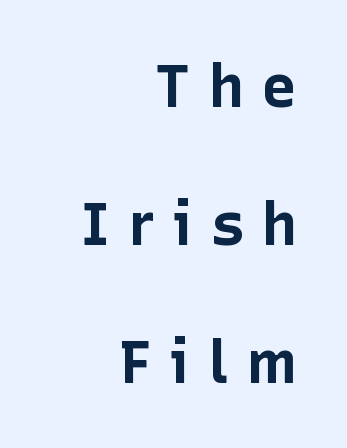
The rendering uses natural spacing where letterforms have individual widths. I'd call this a sans setting — the letters go barefoot. Designer's note — italics off, roman on. The lines in this sample share a right terminus and differ only in where they begin. On the weight axis this lands at bold, roughly 700. The tracking reads as deliberately expanded to a designer's eye.
